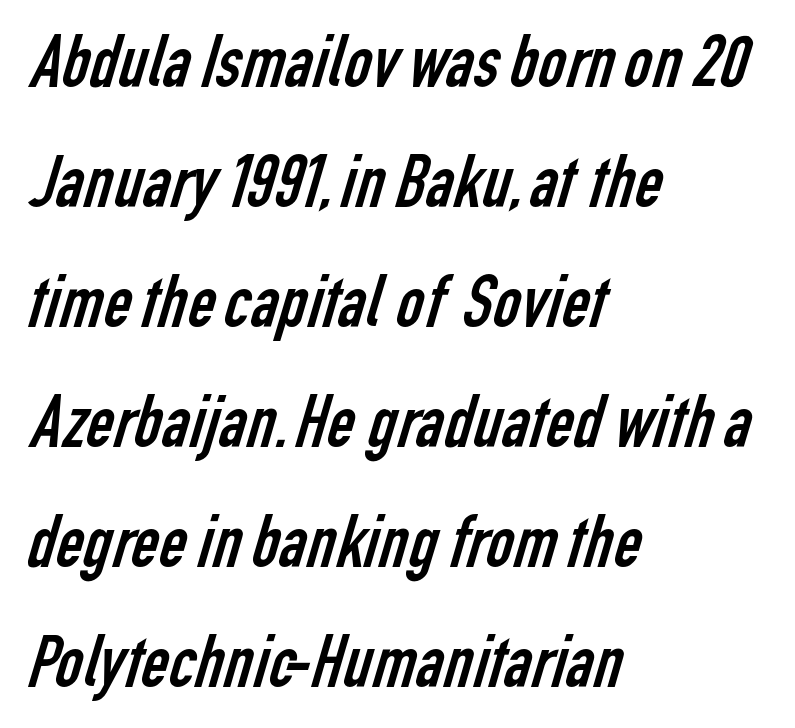
The image shows 76 px regular-weight, condensed sans-serif type; set left-aligned, normal line spacing (1.58x), normal letter spacing, not underlined; low stroke contrast and a medium x-height.
